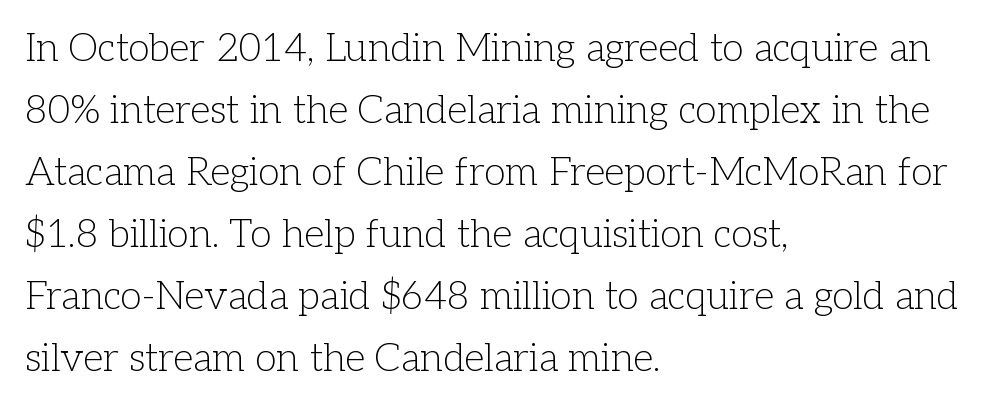
{"serif": "yes", "italic": "no", "bold": "no", "weight": "light", "width": "normal", "stroke_contrast": "low", "x_height": "medium", "monospaced": "no", "underline": "no", "align": "left", "line_spacing": "normal", "line_spacing_ratio": 1.59, "letter_spacing": "normal", "letter_spacing_em": 0.0, "glyph_px": 39}
